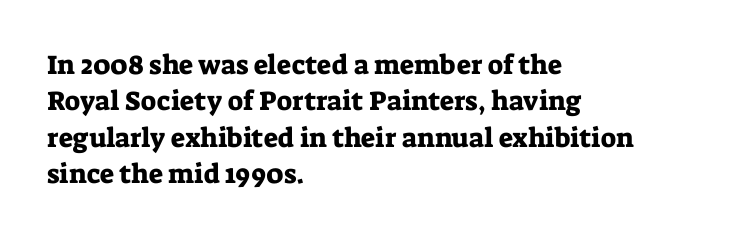
The image shows 27 px text type, upright; set left-aligned, normal line spacing (1.35x), normal letter spacing, not underlined.
